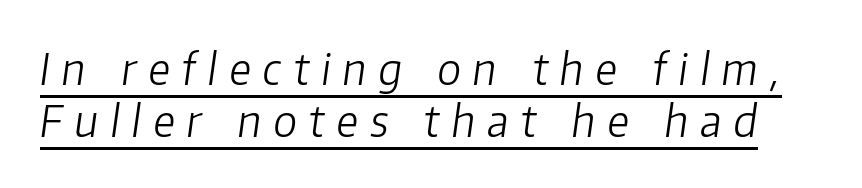
{"italic": "yes", "lean": "right", "slant_degrees": 8, "bold": "no", "weight": "light", "width": "normal", "stroke_contrast": "low", "x_height": "medium", "monospaced": "no", "underline": "yes", "line_spacing_ratio": 1.21, "letter_spacing": "wide", "letter_spacing_em": 0.28, "glyph_px": 43}
